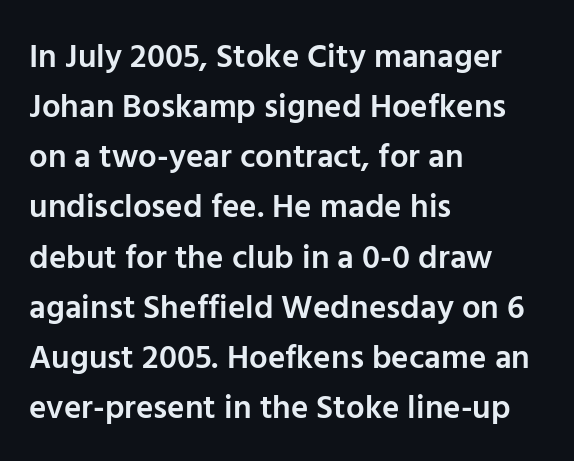
Q: Is the text bold? A: Semi-bold.
Q: Is the text italic (slanted)? A: No, it is upright.
Q: Is the typeface a serif or a sans-serif typeface? A: Sans-serif.
Q: Is the text underlined? A: No.
Q: How is the paragraph aligned? A: Left-aligned.
Q: Is the spacing between letters normal or unusually wide? A: Normal.
Q: Is the spacing between lines tight, normal or loose? A: Normal.
Q: Width (condensed, normal, or wide)? A: Normal.
Q: Stroke contrast? A: Low.
Q: x-height? A: Medium.
Q: Monospaced? A: No.
